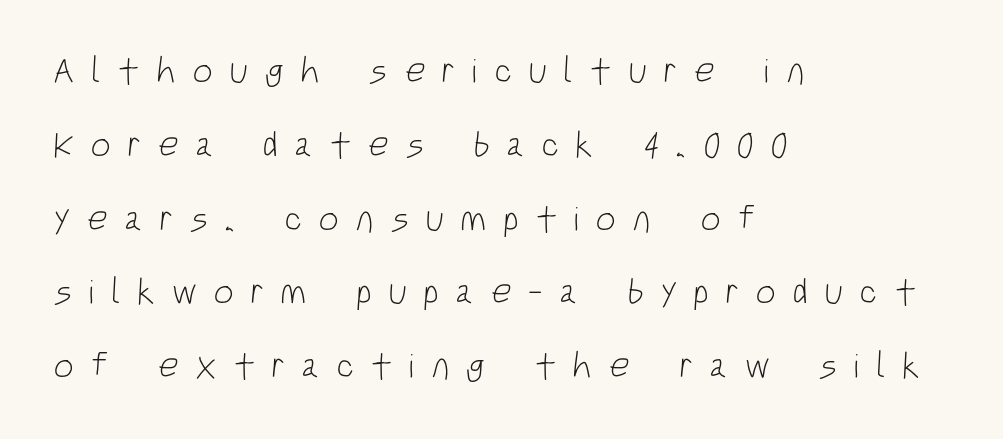
Reading down the block, your eye returns to a fixed left position each line. Quick note: interline space is abundant. Letter spacing: wide. Words float on clear page, feet unadorned.
